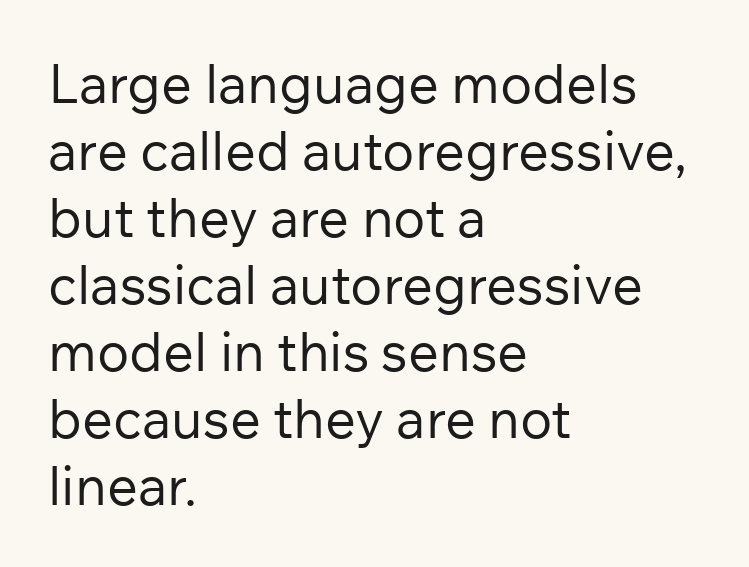
Q: Is the text bold? A: No.
Q: Is the text italic (slanted)? A: No, it is upright.
Q: Is the typeface a serif or a sans-serif typeface? A: Sans-serif.
Q: Is the text underlined? A: No.
Q: How is the paragraph aligned? A: Left-aligned.
Q: Is the spacing between letters normal or unusually wide? A: Normal.
Q: Width (condensed, normal, or wide)? A: Normal.
Q: Stroke contrast? A: Low.
Q: x-height? A: Medium.
Q: Monospaced? A: No.
